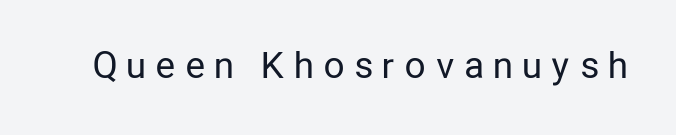
The image shows 36 px regular-weight, condensed sans-serif type, upright; set unusually wide letter spacing (+0.3 em), not underlined; low stroke contrast and a medium x-height.
